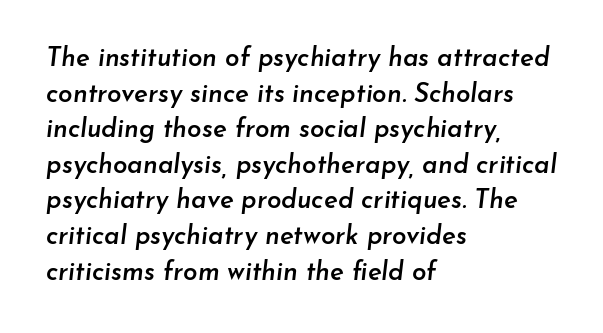
{"italic": "yes", "lean": "right", "slant_degrees": 7, "bold": "semi", "underline": "no", "align": "left", "line_spacing": "normal", "line_spacing_ratio": 1.37, "letter_spacing": "normal", "letter_spacing_em": 0.0, "glyph_px": 26}
